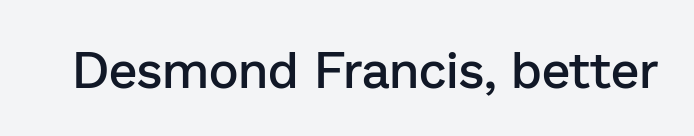
Q: Is the text bold? A: Semi-bold.
Q: Is the text italic (slanted)? A: No, it is upright.
Q: Is the typeface a serif or a sans-serif typeface? A: Sans-serif.
Q: Is the text underlined? A: No.
Q: Is the spacing between letters normal or unusually wide? A: Normal.
Q: Width (condensed, normal, or wide)? A: Normal.
Q: Stroke contrast? A: Low.
Q: x-height? A: Medium.
Q: Monospaced? A: No.
